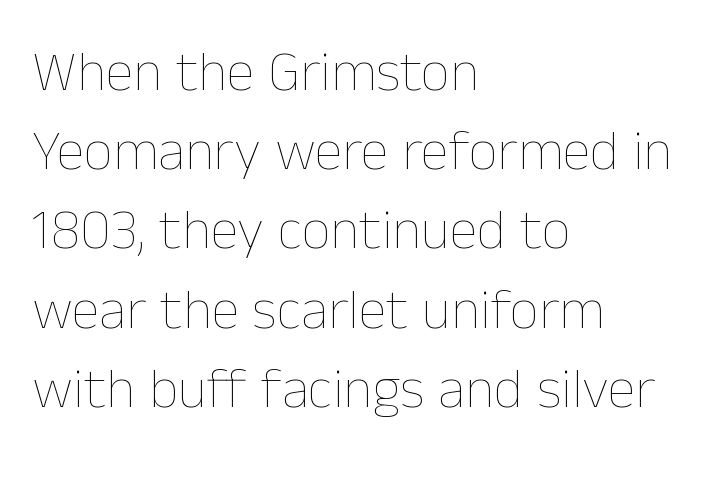
{"italic": "no", "bold": "no", "weight": "thin", "width": "normal", "stroke_contrast": "low", "x_height": "medium", "monospaced": "no", "underline": "no", "align": "left", "line_spacing": "normal", "line_spacing_ratio": 1.39, "letter_spacing": "normal", "letter_spacing_em": 0.0, "glyph_px": 57}
